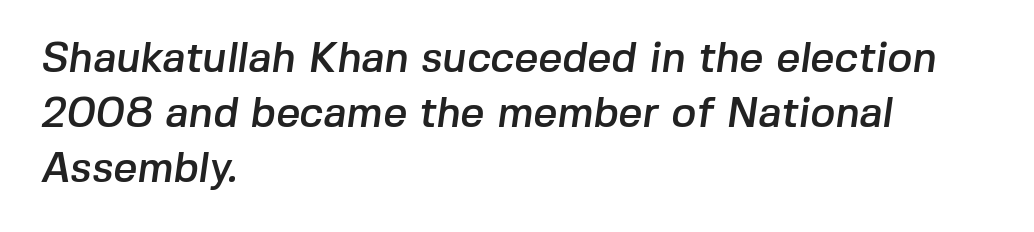
{"serif": "no", "width": "normal", "stroke_contrast": "low", "x_height": "medium", "monospaced": "no", "underline": "no", "align": "left", "line_spacing": "normal", "line_spacing_ratio": 1.31, "letter_spacing": "normal", "letter_spacing_em": 0.0, "glyph_px": 42}
